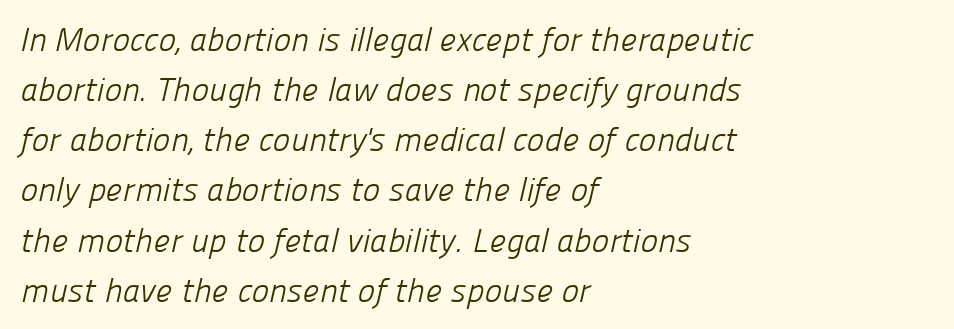
Q: Is the text bold? A: No.
Q: Is the typeface a serif or a sans-serif typeface? A: Sans-serif.
Q: Is the text underlined? A: No.
Q: How is the paragraph aligned? A: Left-aligned.
Q: Is the spacing between letters normal or unusually wide? A: Normal.
Q: Is the spacing between lines tight, normal or loose? A: Normal.
Q: Width (condensed, normal, or wide)? A: Normal.
Q: Stroke contrast? A: Low.
Q: x-height? A: Medium.
Q: Monospaced? A: No.
